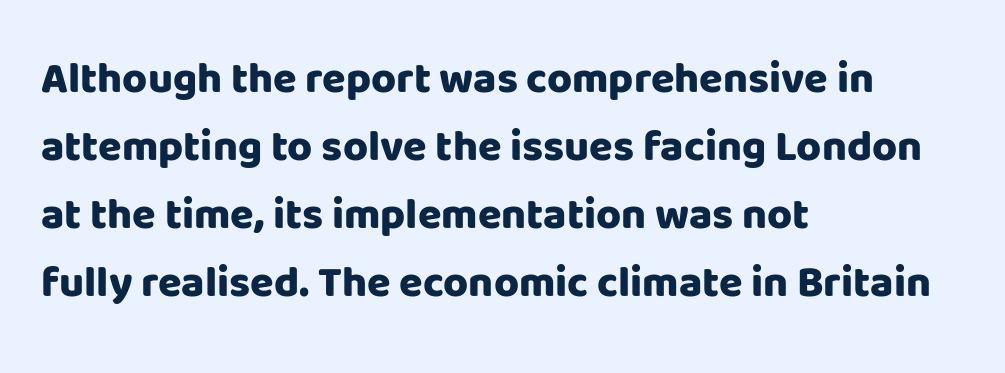
The image shows 43 px heavy sans-serif type, upright; set left-aligned, normal line spacing (1.58x), normal letter spacing, not underlined; low stroke contrast and a large x-height.
